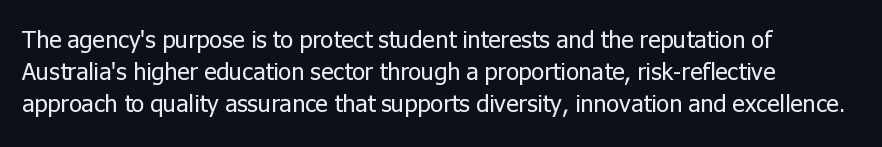
{"italic": "no", "bold": "no", "underline": "no", "align": "left", "line_spacing": "normal", "line_spacing_ratio": 1.33, "letter_spacing": "normal", "letter_spacing_em": 0.0, "glyph_px": 24}
